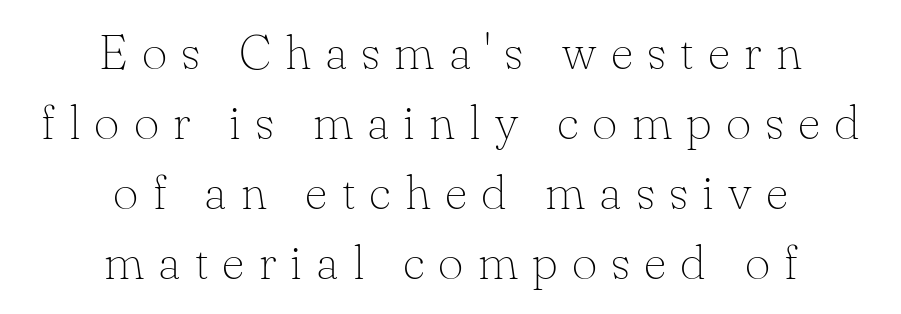
The image shows 49 px thin serif type, upright; set centered, normal line spacing (1.43x), unusually wide letter spacing (+0.29 em), not underlined; low stroke contrast and a small x-height.
